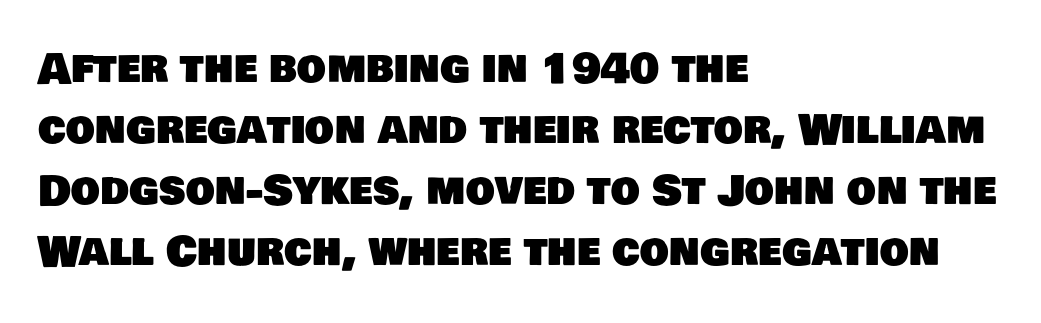
The image shows 41 px sans-serif type; set left-aligned, normal line spacing (1.49x), normal letter spacing, not underlined; low stroke contrast and a large x-height.
